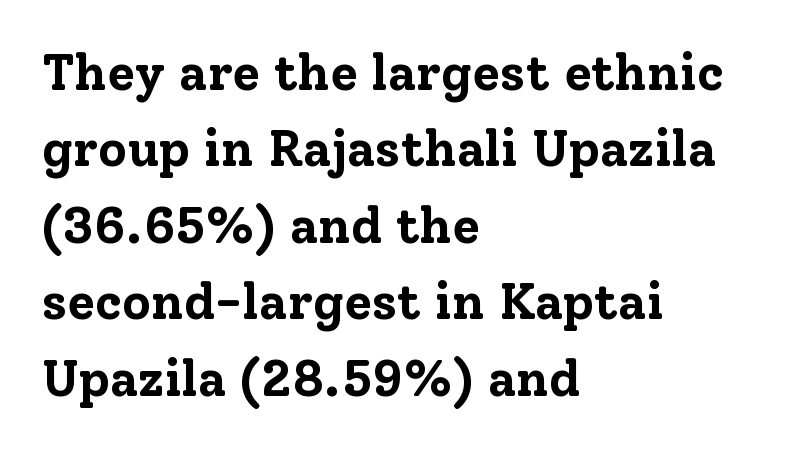
Q: Is the text bold? A: Yes.
Q: Is the text italic (slanted)? A: No, it is upright.
Q: Is the typeface a serif or a sans-serif typeface? A: Serif.
Q: Is the text underlined? A: No.
Q: How is the paragraph aligned? A: Left-aligned.
Q: Is the spacing between letters normal or unusually wide? A: Normal.
Q: Is the spacing between lines tight, normal or loose? A: Normal.
Q: Width (condensed, normal, or wide)? A: Normal.
Q: Stroke contrast? A: Low.
Q: x-height? A: Medium.
Q: Monospaced? A: No.
